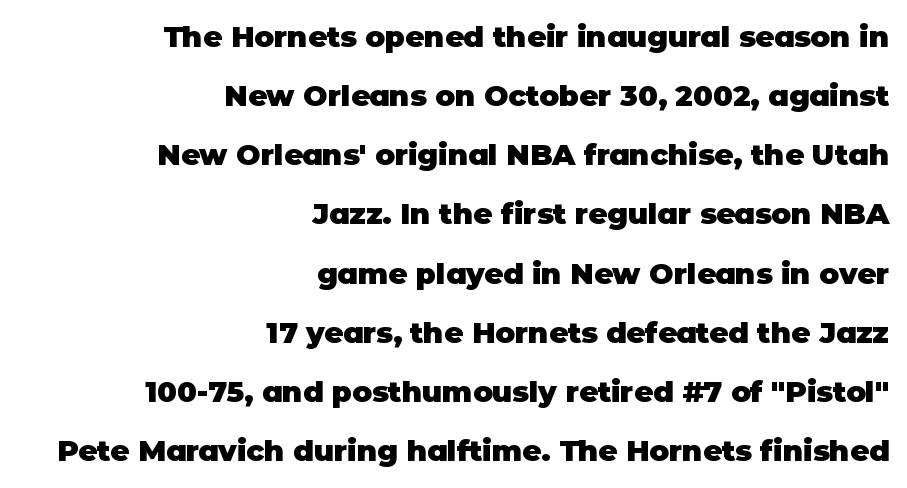
The image shows 29 px heavy sans-serif type, upright; set right-aligned, loose line spacing (2.04x), normal letter spacing, not underlined; low stroke contrast and a large x-height.
